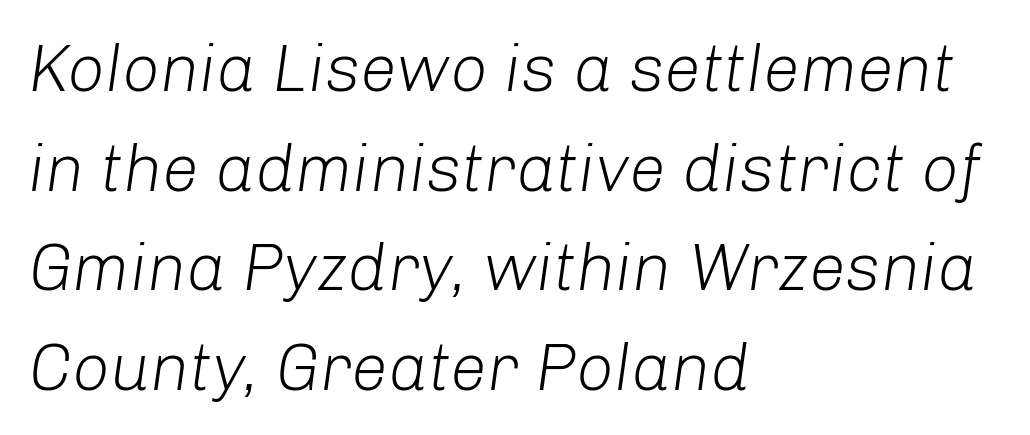
The image shows 66 px light type, italic (leaning right); set left-aligned, normal line spacing (1.51x), normal letter spacing, not underlined; low stroke contrast and a medium x-height.
